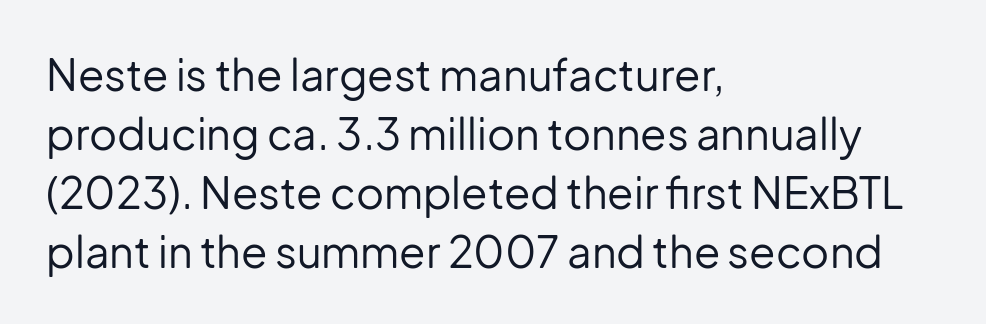
Q: Is the text bold? A: No.
Q: Is the text italic (slanted)? A: No, it is upright.
Q: Is the typeface a serif or a sans-serif typeface? A: Sans-serif.
Q: Is the text underlined? A: No.
Q: How is the paragraph aligned? A: Left-aligned.
Q: Is the spacing between letters normal or unusually wide? A: Normal.
Q: Is the spacing between lines tight, normal or loose? A: Normal.
Q: Width (condensed, normal, or wide)? A: Normal.
Q: Stroke contrast? A: Low.
Q: x-height? A: Medium.
Q: Monospaced? A: No.
